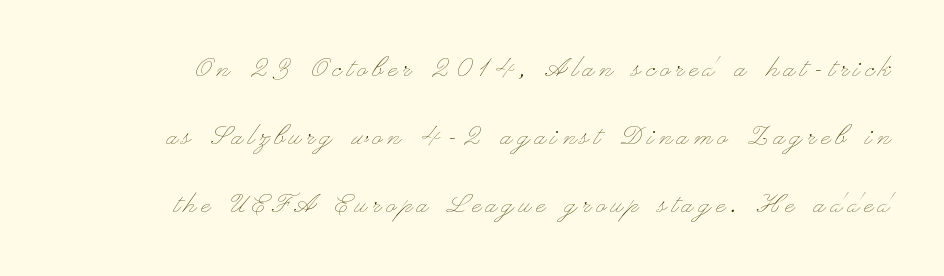
Q: Is the text bold? A: No.
Q: Is the text italic (slanted)? A: Yes.
Q: Is the text underlined? A: No.
Q: Is the spacing between lines tight, normal or loose? A: Loose.
Q: Width (condensed, normal, or wide)? A: Wide.
Q: Stroke contrast? A: Low.
Q: x-height? A: Small.
Q: Monospaced? A: No.
